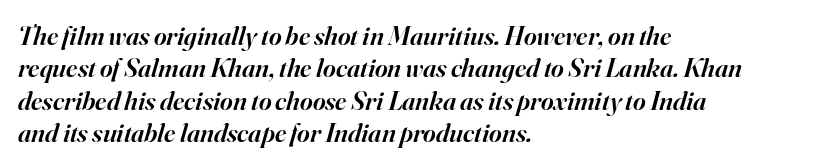
Horizontal alignment here is leftward, the default for most running prose. Standard letterfit; no display-style spreading of the glyphs. Would a proofreader flag this as italicized? Yes. Check under the words: just untouched page. What weight is shown? A semibold, between regular and bold.
